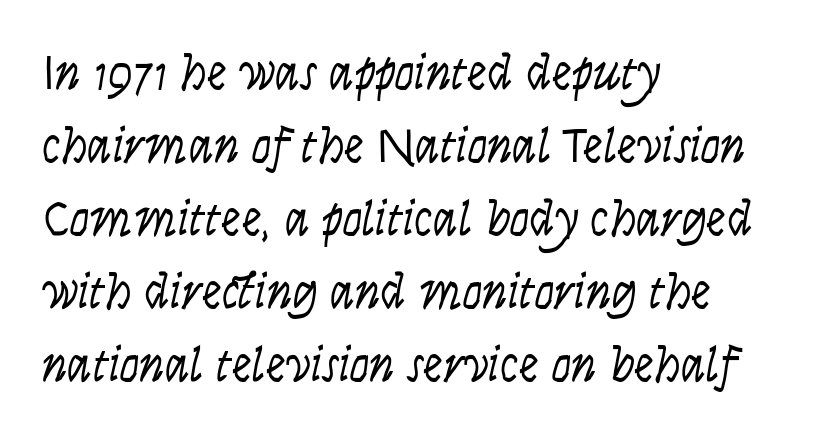
Q: Is the text bold? A: No.
Q: Is the text italic (slanted)? A: Yes, it leans right by about 9 degrees.
Q: Is the text underlined? A: No.
Q: How is the paragraph aligned? A: Left-aligned.
Q: Is the spacing between letters normal or unusually wide? A: Normal.
Q: Is the spacing between lines tight, normal or loose? A: Normal.
Q: Width (condensed, normal, or wide)? A: Condensed.
Q: Stroke contrast? A: Low.
Q: x-height? A: Large.
Q: Monospaced? A: No.
